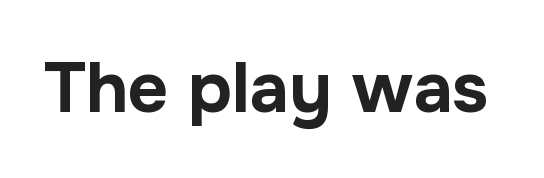
Q: Is the text bold? A: Yes.
Q: Is the text italic (slanted)? A: No, it is upright.
Q: Is the typeface a serif or a sans-serif typeface? A: Sans-serif.
Q: Is the text underlined? A: No.
Q: Is the spacing between letters normal or unusually wide? A: Normal.
Q: Width (condensed, normal, or wide)? A: Normal.
Q: Stroke contrast? A: Low.
Q: x-height? A: Medium.
Q: Monospaced? A: No.
